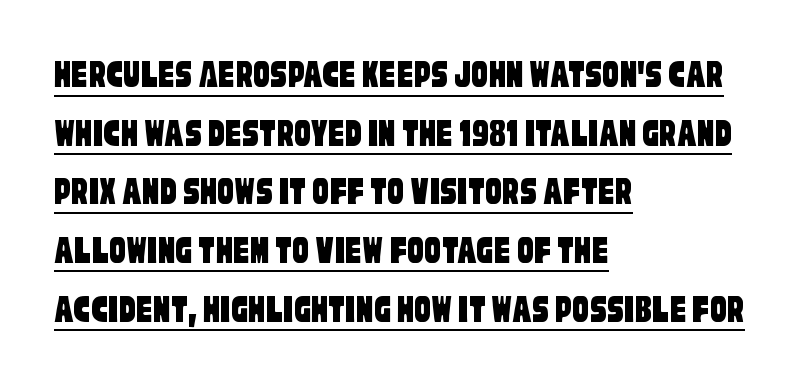
Here the designer chose a conventional face with non-uniform glyph widths. The face used here is rendered with its standard letterfit. Horizontal alignment here is leftward, the default for most running prose. Normally led — the rows are evenly, conventionally spaced.
